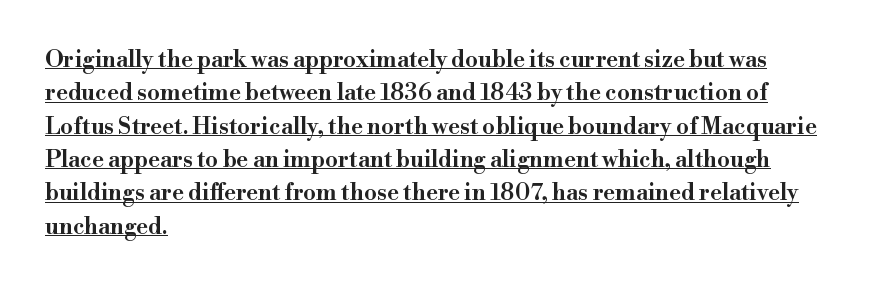
Underlined type. The strokes are fattened partway — semibold, not bold. Students, observe: this is what conventionally led text looks like. This rendering leaves character spacing at its baseline value. When letters stand straight like this, we call the style roman or upright. The lines are quadded left.
